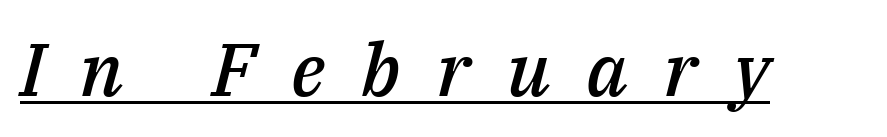
The passage shown is underscored from start to finish. Varying glyph widths throughout — classic text-font behaviour. Bold? Not quite — semibold, heavier than regular but stopping short. You could only call the tracking loose — the letters float apart.
